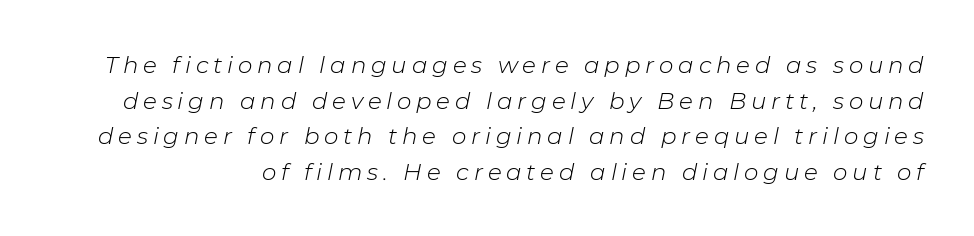
The image shows 23 px text type, italic (leaning right); set normal line spacing (1.55x), unusually wide letter spacing (+0.21 em), not underlined.
